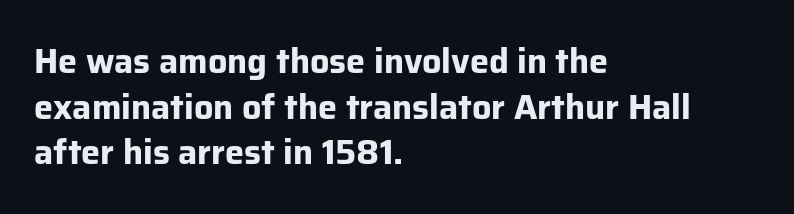
Q: Is the text bold? A: Yes.
Q: Is the text italic (slanted)? A: No, it is upright.
Q: Is the typeface a serif or a sans-serif typeface? A: Sans-serif.
Q: Is the text underlined? A: No.
Q: How is the paragraph aligned? A: Left-aligned.
Q: Is the spacing between letters normal or unusually wide? A: Normal.
Q: Is the spacing between lines tight, normal or loose? A: Normal.
Q: Width (condensed, normal, or wide)? A: Normal.
Q: Stroke contrast? A: Low.
Q: x-height? A: Medium.
Q: Monospaced? A: No.
